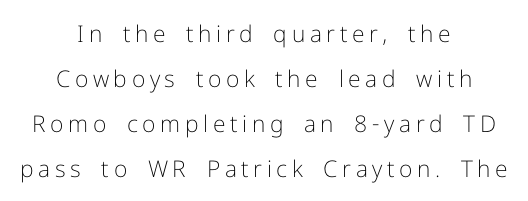
{"italic": "no", "bold": "no", "underline": "no", "align": "center", "line_spacing": "loose", "line_spacing_ratio": 1.95, "letter_spacing": "wide", "letter_spacing_em": 0.2, "glyph_px": 23}
